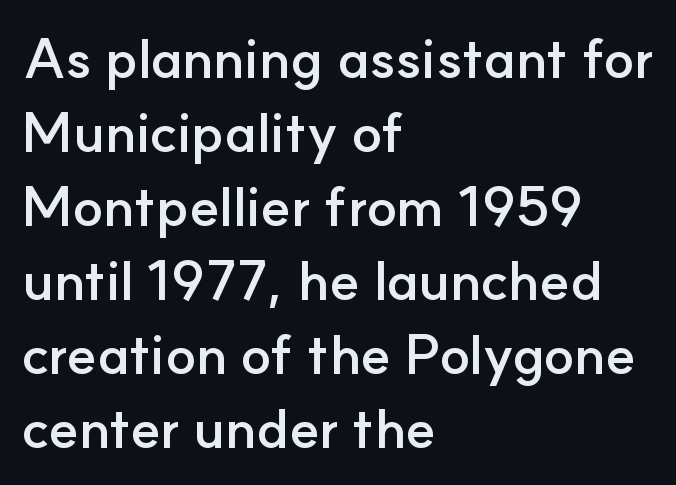
{"serif": "no", "italic": "no", "bold": "yes", "weight": "semibold", "width": "normal", "stroke_contrast": "low", "x_height": "small", "monospaced": "no", "underline": "no", "align": "left", "line_spacing": "normal", "line_spacing_ratio": 1.32, "letter_spacing": "normal", "letter_spacing_em": 0.0, "glyph_px": 56}
